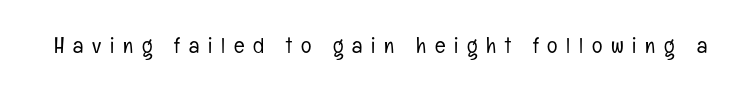
Tracking value appears strongly positive — letters spread wide. The specimen reads as upright at a glance. On a weight scale, this lands at 450 or below. Decoration check: the copy has no underline.
